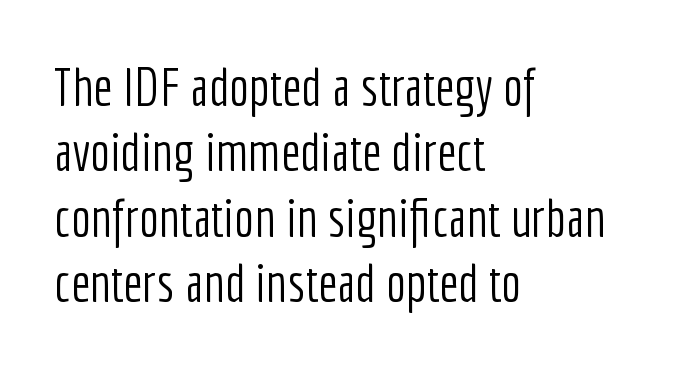
The image shows 54 px light, condensed sans-serif type, upright; set left-aligned, line spacing 1.21x, normal letter spacing, not underlined; low stroke contrast and a medium x-height.
